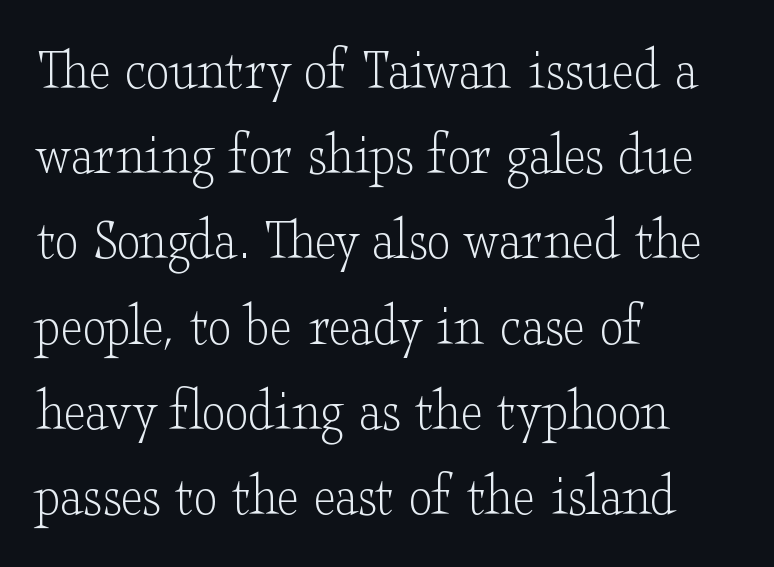
Q: Is the text bold? A: No.
Q: Is the text italic (slanted)? A: No, it is upright.
Q: Is the typeface a serif or a sans-serif typeface? A: Serif.
Q: Is the text underlined? A: No.
Q: How is the paragraph aligned? A: Left-aligned.
Q: Is the spacing between letters normal or unusually wide? A: Normal.
Q: Is the spacing between lines tight, normal or loose? A: Normal.
Q: Width (condensed, normal, or wide)? A: Wide.
Q: Stroke contrast? A: Low.
Q: x-height? A: Small.
Q: Monospaced? A: No.
